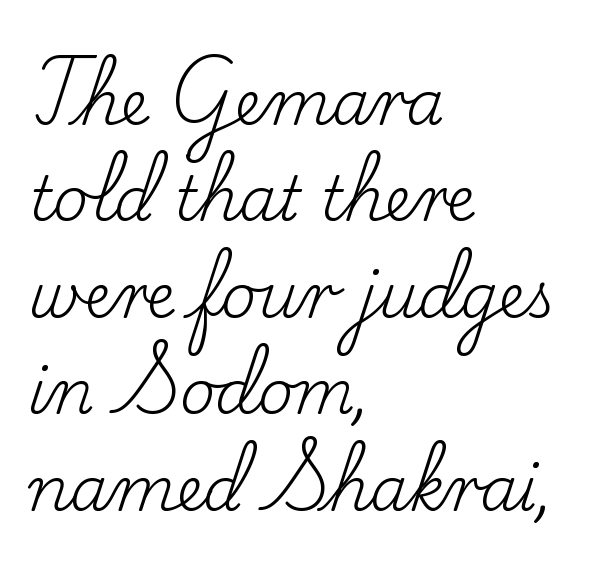
Q: Is the text bold? A: No.
Q: Is the text italic (slanted)? A: Yes.
Q: Is the typeface a serif or a sans-serif typeface? A: Serif.
Q: Is the text underlined? A: No.
Q: How is the paragraph aligned? A: Left-aligned.
Q: Is the spacing between letters normal or unusually wide? A: Normal.
Q: Is the spacing between lines tight, normal or loose? A: Normal.
Q: Width (condensed, normal, or wide)? A: Normal.
Q: Stroke contrast? A: Low.
Q: x-height? A: Small.
Q: Monospaced? A: No.
